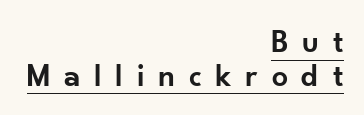
{"serif": "no", "italic": "no", "bold": "semi", "weight": "semibold", "width": "normal", "stroke_contrast": "low", "x_height": "small", "monospaced": "no", "underline": "yes", "align": "right", "line_spacing": "tight", "line_spacing_ratio": 1.06, "letter_spacing": "wide", "letter_spacing_em": 0.43, "glyph_px": 32}
